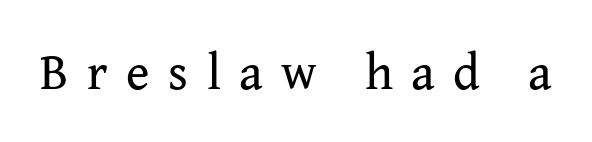
Q: Is the text bold? A: No.
Q: Is the text italic (slanted)? A: No, it is upright.
Q: Is the typeface a serif or a sans-serif typeface? A: Serif.
Q: Is the text underlined? A: No.
Q: Is the spacing between letters normal or unusually wide? A: Unusually wide.
Q: Width (condensed, normal, or wide)? A: Normal.
Q: Stroke contrast? A: Medium.
Q: x-height? A: Medium.
Q: Monospaced? A: No.
